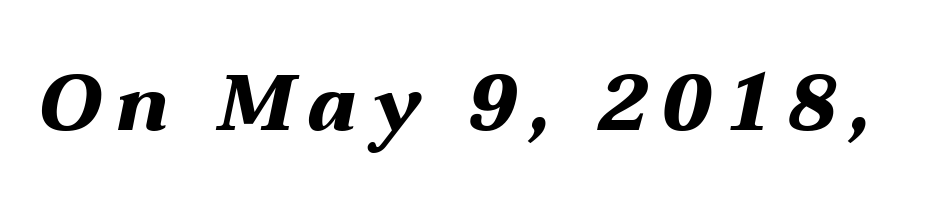
Q: Is the text bold? A: Yes.
Q: Is the text italic (slanted)? A: Yes, it leans right by about 12 degrees.
Q: Is the text underlined? A: No.
Q: Width (condensed, normal, or wide)? A: Wide.
Q: Stroke contrast? A: Medium.
Q: x-height? A: Medium.
Q: Monospaced? A: No.
